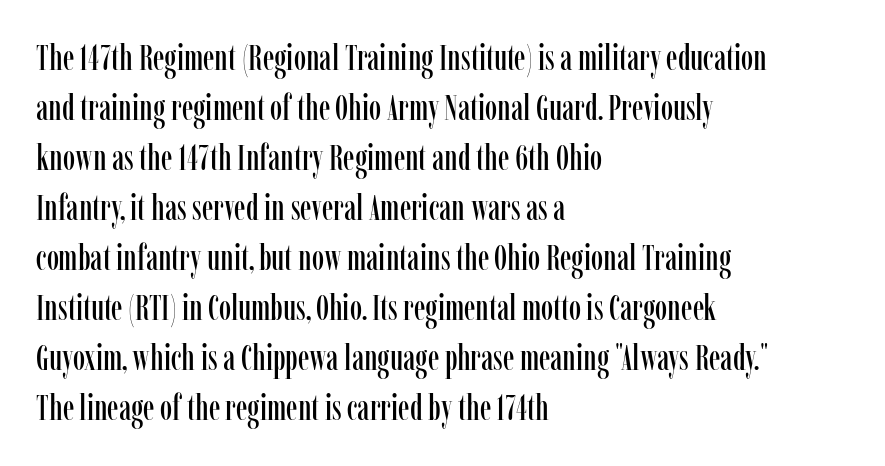
{"serif": "yes", "italic": "no", "width": "condensed", "stroke_contrast": "low", "x_height": "medium", "monospaced": "no", "underline": "no", "align": "left", "line_spacing": "normal", "line_spacing_ratio": 1.43, "letter_spacing": "normal", "letter_spacing_em": 0.0, "glyph_px": 35}
